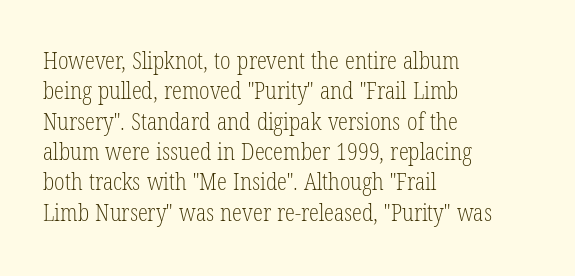
{"italic": "no", "bold": "no", "underline": "no", "align": "left", "line_spacing": "normal", "line_spacing_ratio": 1.32, "letter_spacing": "normal", "letter_spacing_em": 0.0, "glyph_px": 23}
